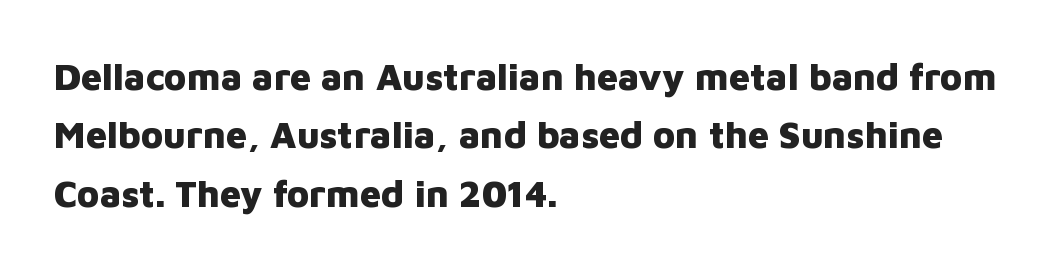
The image shows 37 px heavy sans-serif type, upright; set left-aligned, normal line spacing (1.58x), normal letter spacing, not underlined; low stroke contrast and a medium x-height.
